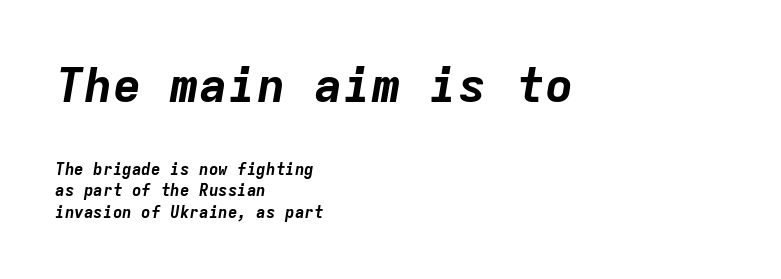
Inter-character spacing is left at the font's built-in metrics. In this sample the first text group is rendered at the bigger scale. The specimen reads as italic at a glance. Horizontal bands of white between lines are of average thickness. Layout note: lines flush left. A typesetter would call this monospace, since all characters share one set width.
